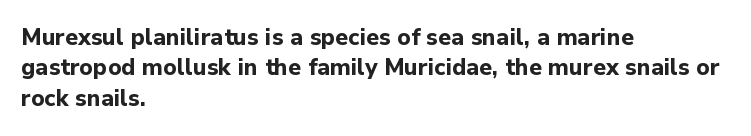
Q: Is the text bold? A: Yes.
Q: Is the text italic (slanted)? A: No, it is upright.
Q: Is the text underlined? A: No.
Q: How is the paragraph aligned? A: Left-aligned.
Q: Is the spacing between letters normal or unusually wide? A: Normal.
Q: Is the spacing between lines tight, normal or loose? A: Normal.
